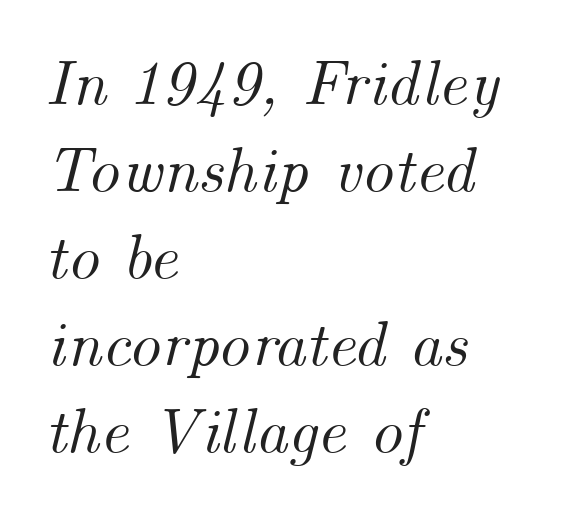
Q: Is the text italic (slanted)? A: Yes, it leans right by about 14 degrees.
Q: Is the text underlined? A: No.
Q: How is the paragraph aligned? A: Left-aligned.
Q: Is the spacing between letters normal or unusually wide? A: Normal.
Q: Is the spacing between lines tight, normal or loose? A: Normal.
Q: Width (condensed, normal, or wide)? A: Normal.
Q: Stroke contrast? A: Medium.
Q: x-height? A: Small.
Q: Monospaced? A: No.
